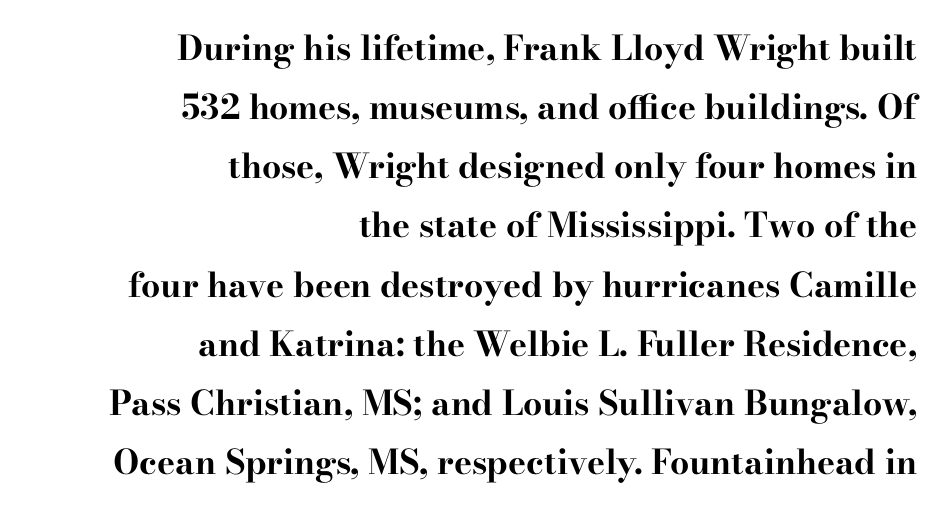
The letters carry serifs — small finishing strokes at the ends of their stems. Caption: bold face, heavy strokes. Compared with typical body copy, the letter spacing here is the same. Words float on clear page, feet unadorned.
